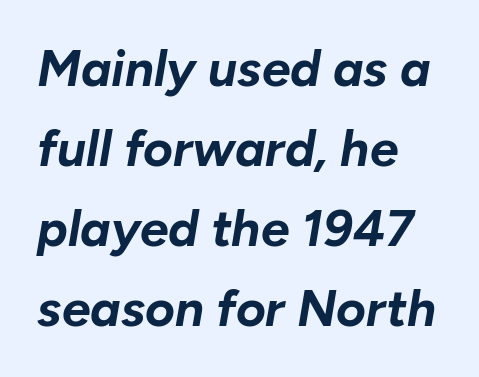
{"italic": "yes", "lean": "right", "slant_degrees": 10, "bold": "yes", "weight": "bold", "width": "normal", "stroke_contrast": "low", "x_height": "medium", "monospaced": "no", "underline": "no", "align": "left", "line_spacing": "normal", "line_spacing_ratio": 1.57, "letter_spacing": "normal", "letter_spacing_em": 0.0, "glyph_px": 51}
